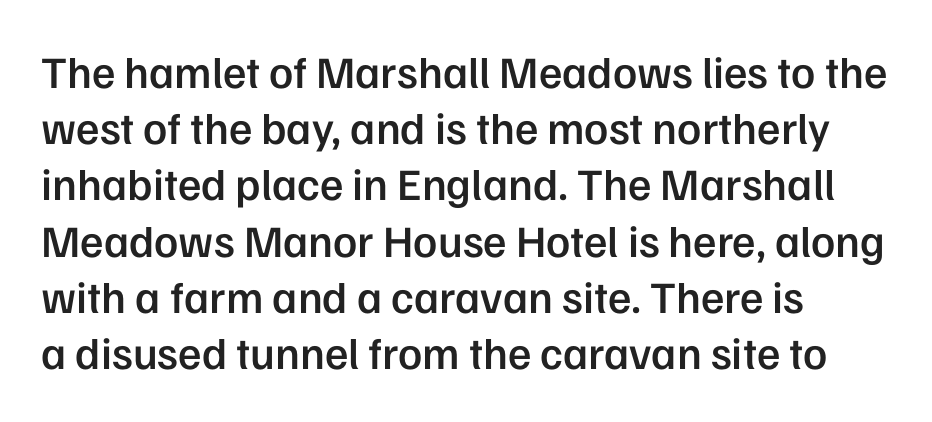
Q: Is the text bold? A: Semi-bold.
Q: Is the text italic (slanted)? A: No, it is upright.
Q: Is the typeface a serif or a sans-serif typeface? A: Sans-serif.
Q: Is the text underlined? A: No.
Q: How is the paragraph aligned? A: Left-aligned.
Q: Is the spacing between letters normal or unusually wide? A: Normal.
Q: Is the spacing between lines tight, normal or loose? A: Normal.
Q: Width (condensed, normal, or wide)? A: Normal.
Q: Stroke contrast? A: Low.
Q: x-height? A: Medium.
Q: Monospaced? A: No.
